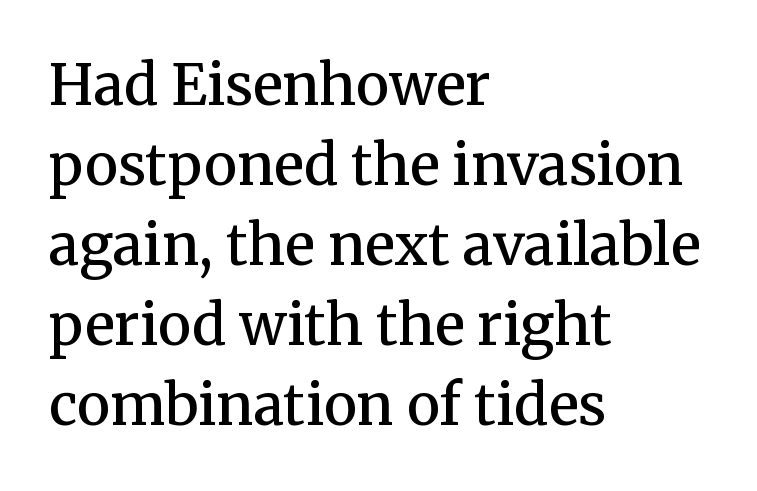
Q: Is the text bold? A: Semi-bold.
Q: Is the text italic (slanted)? A: No, it is upright.
Q: Is the typeface a serif or a sans-serif typeface? A: Serif.
Q: Is the text underlined? A: No.
Q: How is the paragraph aligned? A: Left-aligned.
Q: Is the spacing between letters normal or unusually wide? A: Normal.
Q: Is the spacing between lines tight, normal or loose? A: Normal.
Q: Width (condensed, normal, or wide)? A: Normal.
Q: Stroke contrast? A: Medium.
Q: x-height? A: Medium.
Q: Monospaced? A: No.
